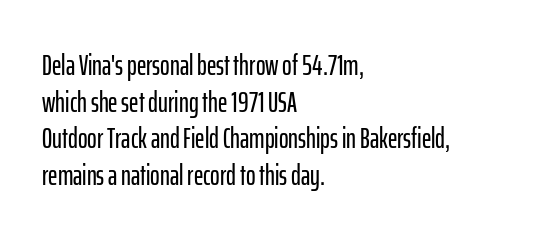
Do the characters align in a grid? No, the font is proportional. The letters stand straight up with perfectly vertical stems. If you drew a ruler down the left edge, every line would touch it. The space between consecutive lines is moderate. Underline: absent. The face used here is a sans, in the tradition of grotesques and geometrics.
